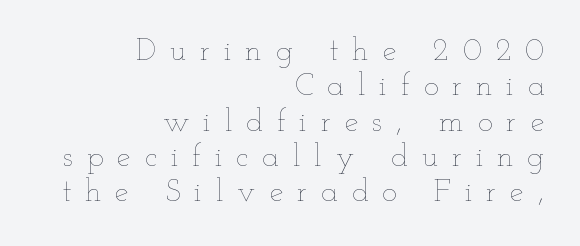
Nothing heavy about these letters — not bold at all. The string is rendered with underlining switched off. Words appear elongated and porous because spacing is wide. One glance says dense: line gaps are narrower than usual. Italic: no, the glyphs are upright roman. Is this a fixed-width face? No — the glyphs have proportional, varying widths.
